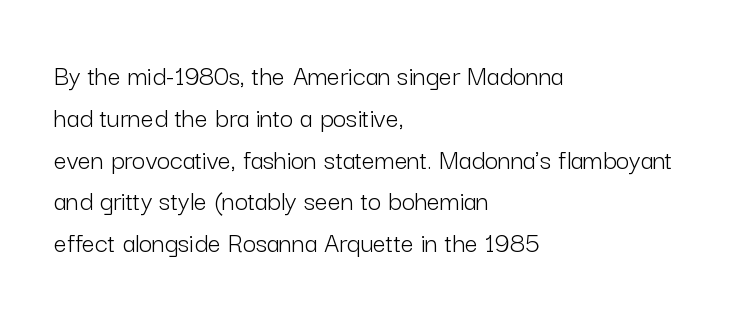
{"serif": "no", "italic": "no", "bold": "no", "weight": "light", "width": "normal", "stroke_contrast": "low", "x_height": "medium", "monospaced": "no", "underline": "no", "align": "left", "line_spacing": "normal", "line_spacing_ratio": 1.44, "letter_spacing": "normal", "letter_spacing_em": 0.0, "glyph_px": 29}
